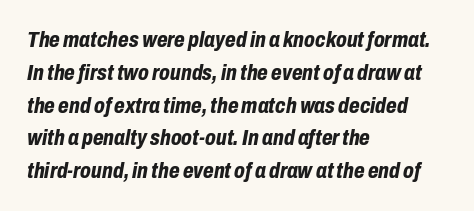
{"italic": "yes", "lean": "right", "slant_degrees": 10, "bold": "yes", "underline": "no", "align": "left", "line_spacing": "normal", "line_spacing_ratio": 1.49, "letter_spacing": "normal", "letter_spacing_em": 0.0, "glyph_px": 22}
